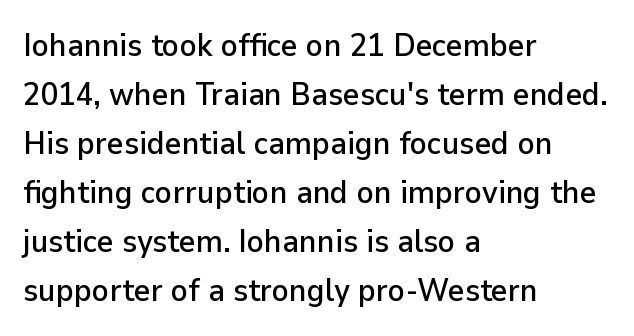
Short note: letters normally spaced. The letters advance in unequal steps, a hallmark of proportional type. Notice how the passage keeps a crisp vertical edge on the left only. These lines sit exactly where default settings would place them. Honestly, there is no underline to notice here at all.
